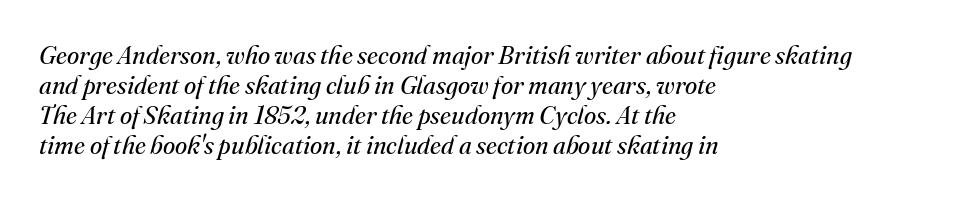
{"italic": "yes", "lean": "right", "slant_degrees": 16, "bold": "no", "underline": "no", "align": "left", "line_spacing_ratio": 1.2, "letter_spacing": "normal", "letter_spacing_em": 0.0, "glyph_px": 25}
